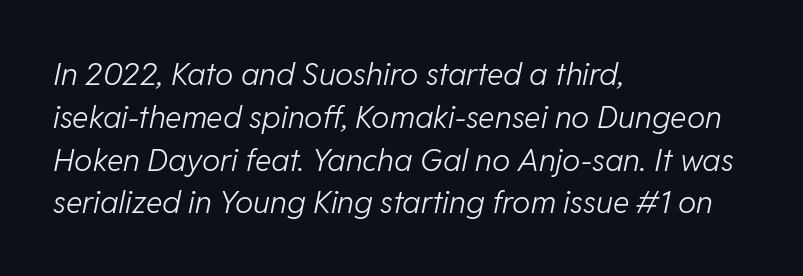
Q: Is the text bold? A: No.
Q: Is the text italic (slanted)? A: Yes, it leans right by about 11 degrees.
Q: Is the text underlined? A: No.
Q: How is the paragraph aligned? A: Left-aligned.
Q: Is the spacing between letters normal or unusually wide? A: Normal.
Q: Is the spacing between lines tight, normal or loose? A: Normal.
Q: Width (condensed, normal, or wide)? A: Normal.
Q: Stroke contrast? A: Low.
Q: x-height? A: Medium.
Q: Monospaced? A: No.
